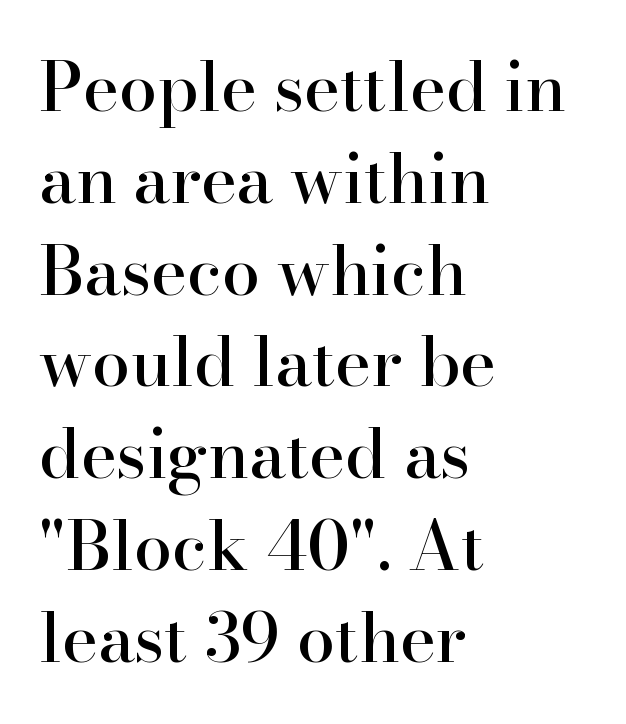
The lettering holds an erect, upright posture throughout. Vertical spacing — default. The space directly below the letters is spotless. The letters advance in unequal steps, a hallmark of proportional type.
